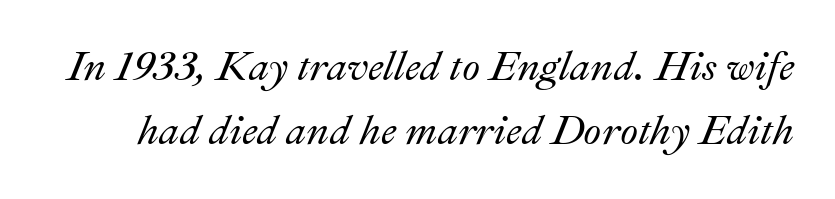
Q: Is the text italic (slanted)? A: Yes, it leans right by about 22 degrees.
Q: Is the text underlined? A: No.
Q: Is the spacing between letters normal or unusually wide? A: Normal.
Q: Is the spacing between lines tight, normal or loose? A: Normal.
Q: Width (condensed, normal, or wide)? A: Normal.
Q: Stroke contrast? A: Medium.
Q: x-height? A: Small.
Q: Monospaced? A: No.
